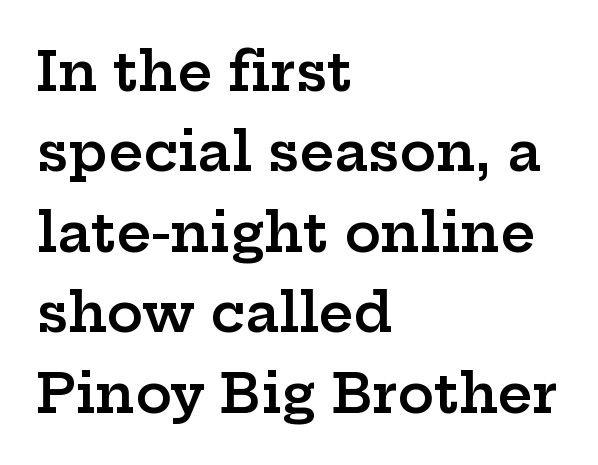
The image shows 54 px semibold, wide serif type, upright; set left-aligned, normal line spacing (1.49x), normal letter spacing, not underlined; low stroke contrast and a medium x-height.
